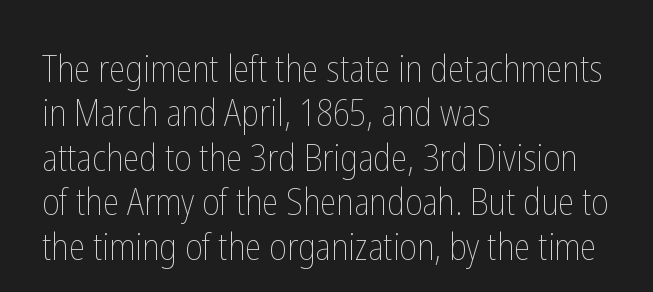
Q: Is the text bold? A: No.
Q: Is the text italic (slanted)? A: No, it is upright.
Q: Is the text underlined? A: No.
Q: How is the paragraph aligned? A: Left-aligned.
Q: Is the spacing between letters normal or unusually wide? A: Normal.
Q: Width (condensed, normal, or wide)? A: Condensed.
Q: Stroke contrast? A: Low.
Q: x-height? A: Medium.
Q: Monospaced? A: No.
